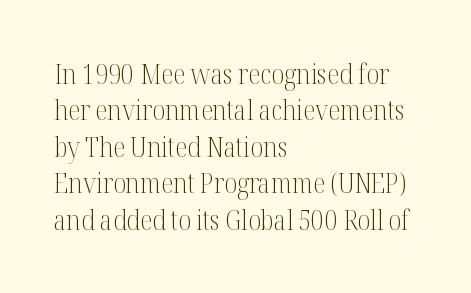
Q: Is the text bold? A: No.
Q: Is the text italic (slanted)? A: No, it is upright.
Q: Is the typeface a serif or a sans-serif typeface? A: Serif.
Q: Is the text underlined? A: No.
Q: How is the paragraph aligned? A: Left-aligned.
Q: Is the spacing between letters normal or unusually wide? A: Normal.
Q: Is the spacing between lines tight, normal or loose? A: Normal.
Q: Width (condensed, normal, or wide)? A: Condensed.
Q: Stroke contrast? A: Medium.
Q: x-height? A: Medium.
Q: Monospaced? A: No.
